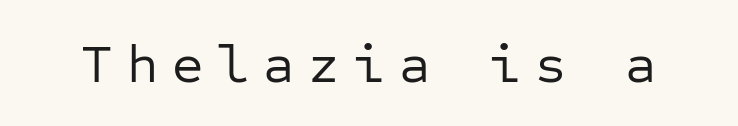
The image shows 54 px regular-weight sans-serif type, upright, monospaced; set unusually wide letter spacing (+0.26 em), not underlined; low stroke contrast and a medium x-height.
